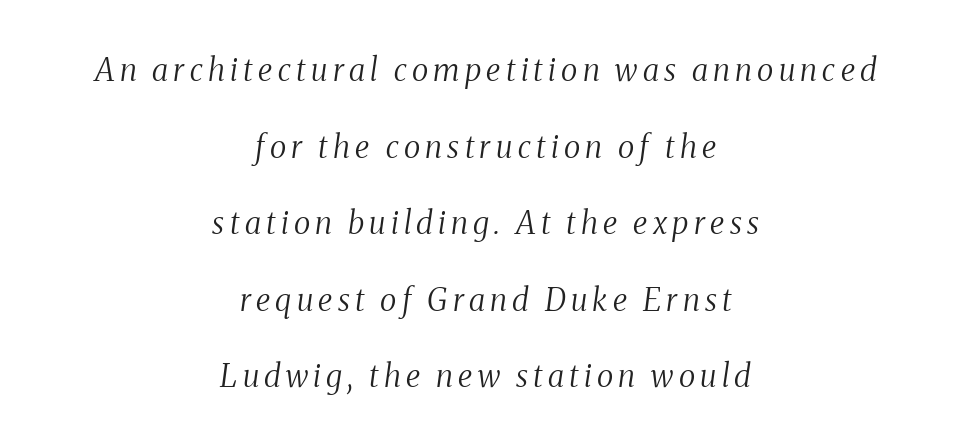
{"serif": "yes", "italic": "yes", "lean": "right", "slant_degrees": 8, "bold": "no", "weight": "regular", "width": "condensed", "stroke_contrast": "medium", "x_height": "medium", "monospaced": "no", "underline": "no", "align": "center", "line_spacing": "loose", "line_spacing_ratio": 2.47, "glyph_px": 31}
